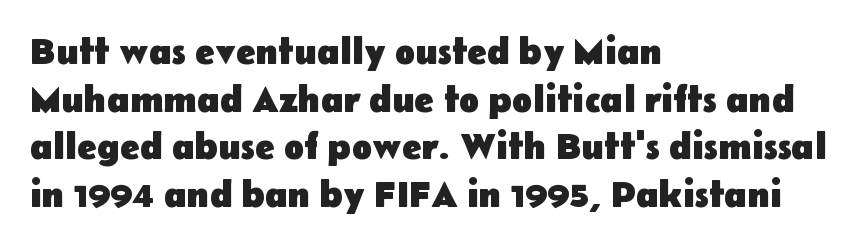
Q: Is the text bold? A: Yes.
Q: Is the text italic (slanted)? A: No, it is upright.
Q: Is the typeface a serif or a sans-serif typeface? A: Sans-serif.
Q: Is the text underlined? A: No.
Q: How is the paragraph aligned? A: Left-aligned.
Q: Is the spacing between letters normal or unusually wide? A: Normal.
Q: Is the spacing between lines tight, normal or loose? A: Normal.
Q: Width (condensed, normal, or wide)? A: Normal.
Q: Stroke contrast? A: Low.
Q: x-height? A: Medium.
Q: Monospaced? A: No.
